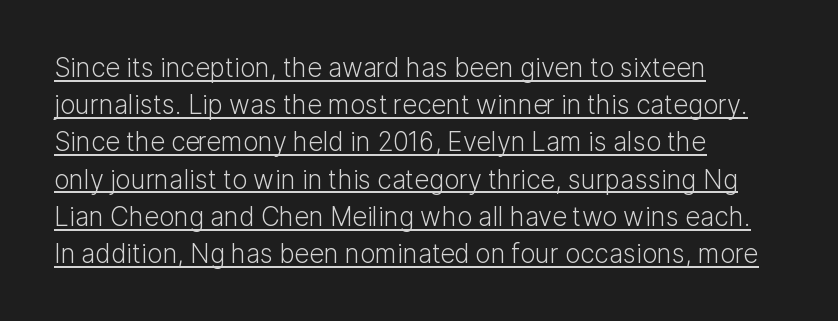
Q: Is the text bold? A: No.
Q: Is the text italic (slanted)? A: No, it is upright.
Q: Is the text underlined? A: Yes.
Q: How is the paragraph aligned? A: Left-aligned.
Q: Is the spacing between letters normal or unusually wide? A: Normal.
Q: Is the spacing between lines tight, normal or loose? A: Normal.
